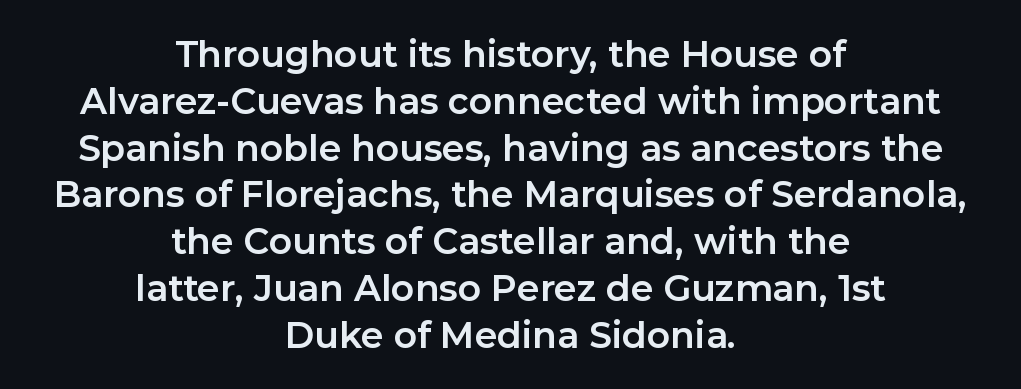
{"serif": "no", "italic": "no", "bold": "yes", "weight": "bold", "width": "normal", "stroke_contrast": "low", "x_height": "medium", "monospaced": "no", "underline": "no", "align": "center", "line_spacing": "normal", "line_spacing_ratio": 1.3, "letter_spacing": "normal", "letter_spacing_em": 0.0, "glyph_px": 36}
